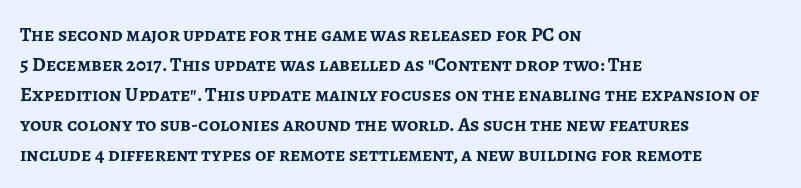
Alignment: flush left. Tall strokes in this sample are plumb rather than angled. Successive baselines arrive at the customary interval. The rendering uses a bold face; every stroke is thick and dark. The specimen omits any rule beneath the text block's lines. Short note: letters normally spaced.
